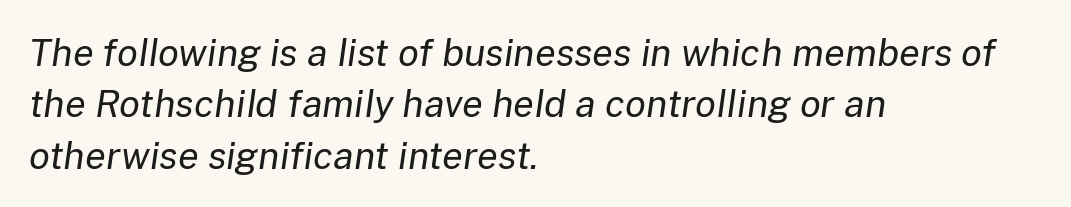
Do the characters align in a grid? No, the font is proportional. This sample uses an oblique cut, with every glyph tilted off the vertical. If you drew a ruler down the left edge, every line would touch it. The block of text has a typical density, with ordinary space between rows. Letters have the restrained weight of plain body copy at most. Honestly, the letter spacing is just normal — you wouldn't notice it.
